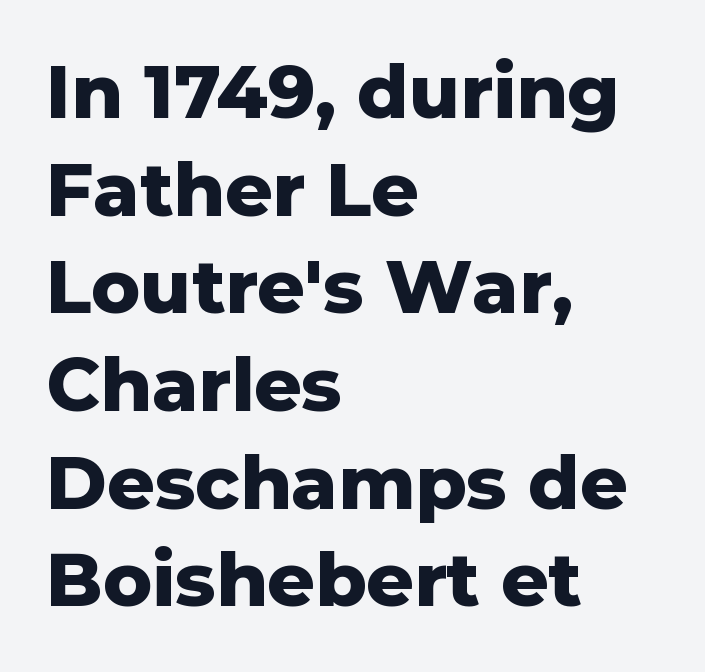
The image shows 74 px heavy sans-serif type, upright; set left-aligned, normal line spacing (1.32x), normal letter spacing, not underlined; low stroke contrast and a medium x-height.
